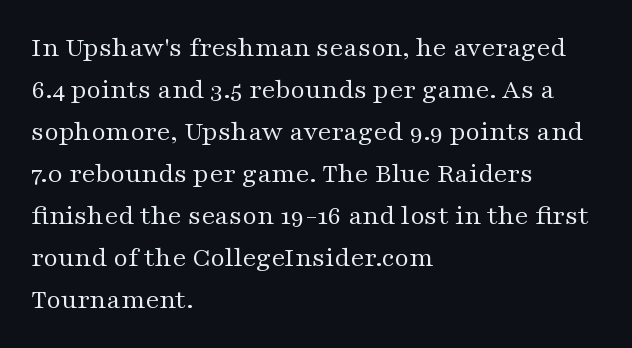
These lines were composed using upright roman letters. Is this a fixed-width face? No — the glyphs have proportional, varying widths. Words appear dense and cohesive because spacing is normal. What kind of face is this? One with serifs. A student would call this left alignment; a typographer would say flush left, rag right.
